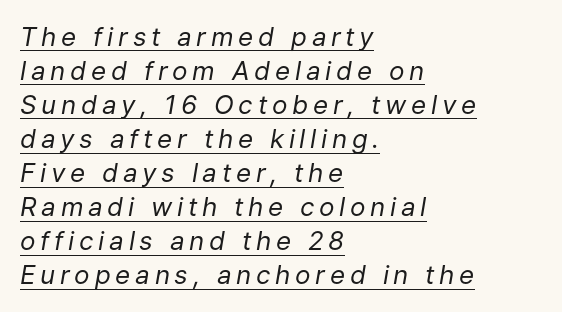
The image shows 26 px text type, italic (leaning right); set left-aligned, normal line spacing (1.31x), underlined.
